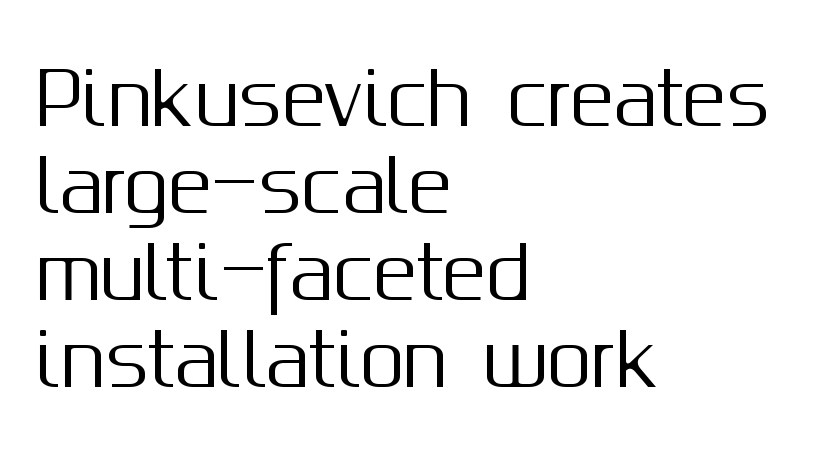
The letterforms sit shoulder to shoulder at normal distance. Any mark beneath the type? The region is blank. These lines are rendered in a variable-pitch font. The text was rendered using a sans face with plain stroke endings. Rendered with straight, roman letterforms. If you drew a ruler down the left edge, every line would touch it.
